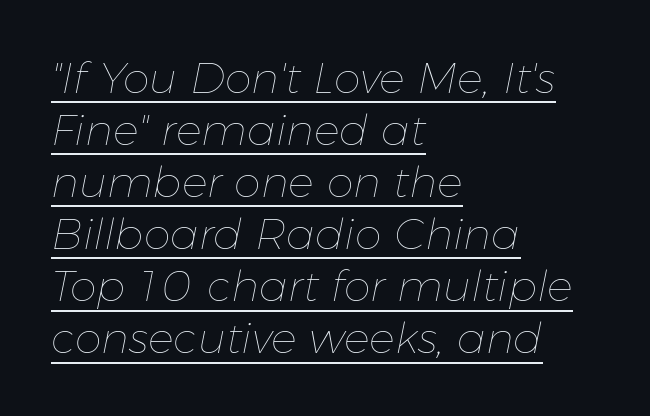
Q: Is the text bold? A: No.
Q: Is the text italic (slanted)? A: Yes, it leans right by about 11 degrees.
Q: Is the text underlined? A: Yes.
Q: How is the paragraph aligned? A: Left-aligned.
Q: Is the spacing between letters normal or unusually wide? A: Normal.
Q: Width (condensed, normal, or wide)? A: Normal.
Q: Stroke contrast? A: Low.
Q: x-height? A: Medium.
Q: Monospaced? A: No.
